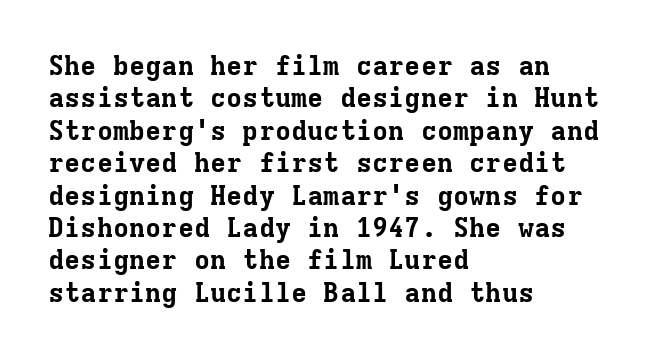
The space directly below the letters is spotless. Heavy-handed strokes throughout: this text is bold. If you drew a ruler down the left edge, every line would touch it. Italic: no, the glyphs are upright roman. Nobody touched the tracking dial on this one.
